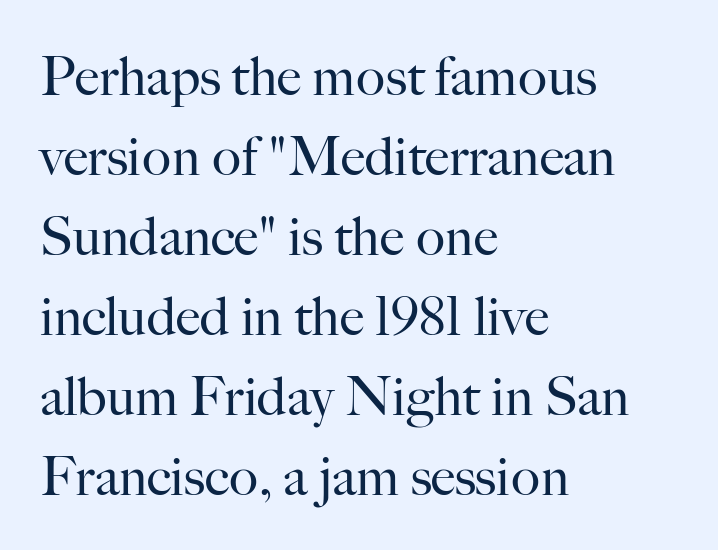
Q: Is the text bold? A: No.
Q: Is the text italic (slanted)? A: No, it is upright.
Q: Is the typeface a serif or a sans-serif typeface? A: Serif.
Q: Is the text underlined? A: No.
Q: How is the paragraph aligned? A: Left-aligned.
Q: Is the spacing between letters normal or unusually wide? A: Normal.
Q: Is the spacing between lines tight, normal or loose? A: Normal.
Q: Width (condensed, normal, or wide)? A: Normal.
Q: Stroke contrast? A: High.
Q: x-height? A: Small.
Q: Monospaced? A: No.
